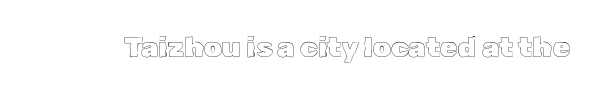
The image shows 28 px text type, upright; set normal letter spacing, not underlined; a medium x-height.
